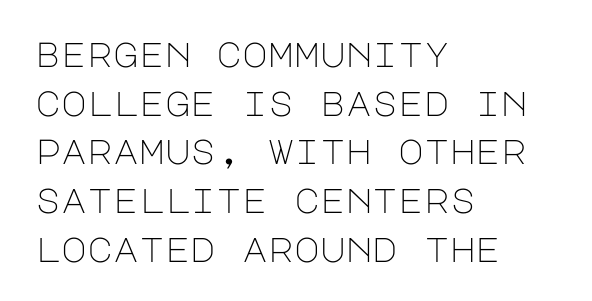
Q: Is the text bold? A: No.
Q: Is the text italic (slanted)? A: No, it is upright.
Q: Is the typeface a serif or a sans-serif typeface? A: Sans-serif.
Q: Is the text underlined? A: No.
Q: How is the paragraph aligned? A: Left-aligned.
Q: Is the spacing between letters normal or unusually wide? A: Normal.
Q: Is the spacing between lines tight, normal or loose? A: Normal.
Q: Width (condensed, normal, or wide)? A: Normal.
Q: Stroke contrast? A: Low.
Q: x-height? A: Large.
